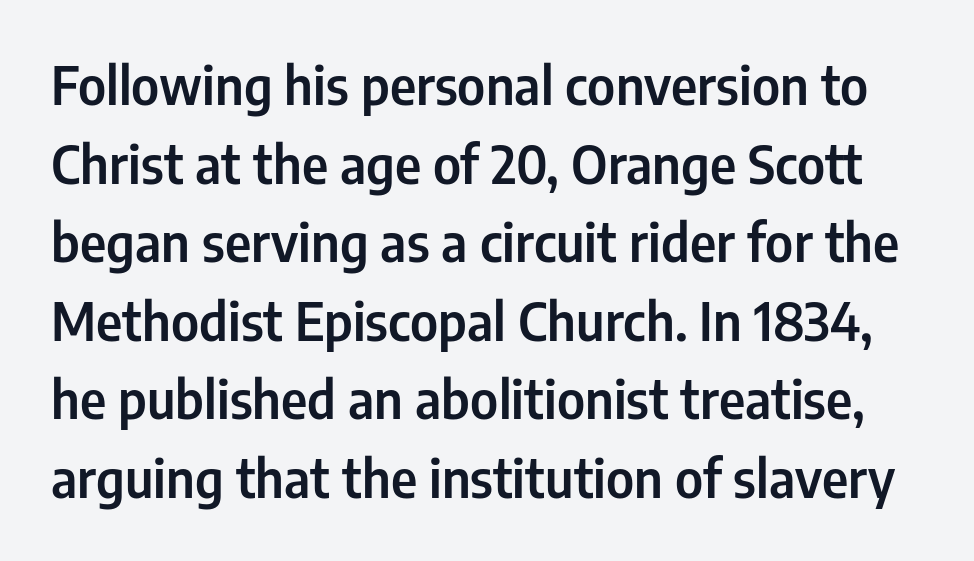
The image shows 52 px condensed sans-serif type, upright; set normal line spacing (1.51x), normal letter spacing, not underlined; low stroke contrast and a medium x-height.
